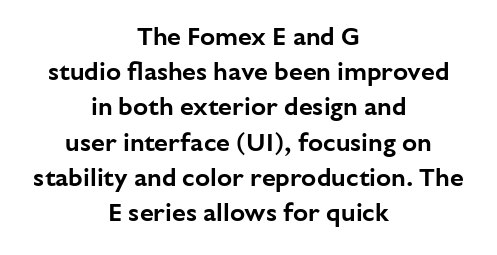
The image shows 25 px text type, upright; set centered, normal line spacing (1.41x), normal letter spacing, not underlined.
